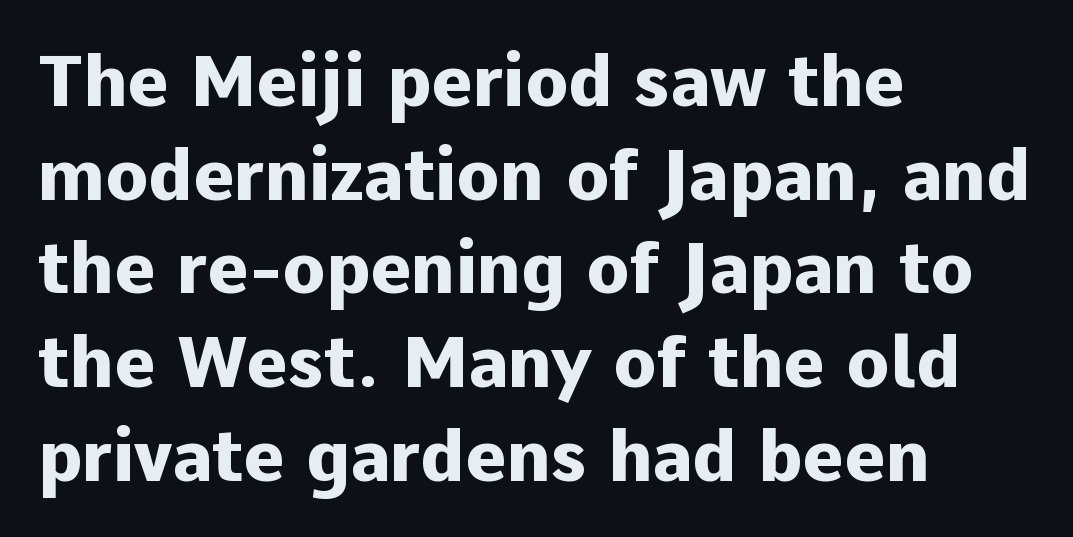
Spacing verdict: proportional, widths tailored to each character. Short and long lines alike share a common starting point at left. The space between consecutive lines is moderate. Font category for this specimen: sans-serif.
